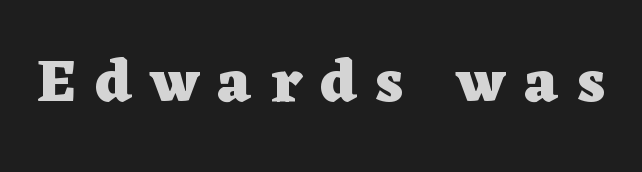
Q: Is the text bold? A: Yes.
Q: Is the text italic (slanted)? A: No, it is upright.
Q: Is the typeface a serif or a sans-serif typeface? A: Serif.
Q: Is the text underlined? A: No.
Q: Is the spacing between letters normal or unusually wide? A: Unusually wide.
Q: Width (condensed, normal, or wide)? A: Wide.
Q: Stroke contrast? A: Low.
Q: x-height? A: Medium.
Q: Monospaced? A: No.
